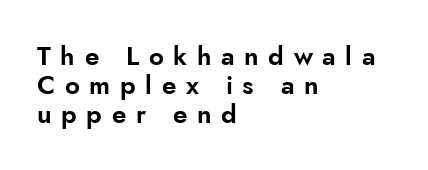
Q: Is the text italic (slanted)? A: No, it is upright.
Q: Is the text underlined? A: No.
Q: How is the paragraph aligned? A: Left-aligned.
Q: Is the spacing between letters normal or unusually wide? A: Unusually wide.
Q: Is the spacing between lines tight, normal or loose? A: Tight.
